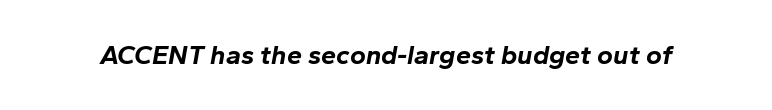
The image shows 27 px bold type, italic (leaning right); set normal letter spacing, not underlined.
